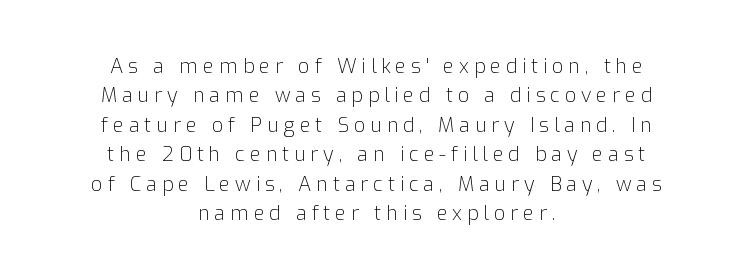
The image shows 20 px text type, upright; set centered, normal line spacing (1.47x), unusually wide letter spacing (+0.24 em), not underlined.
